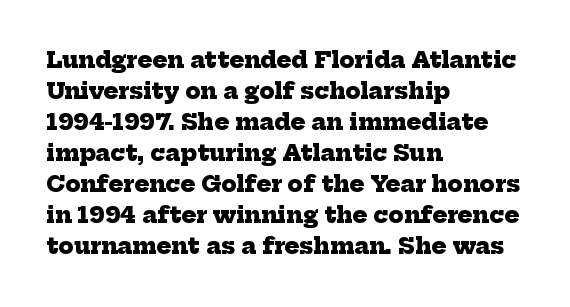
Q: Is the text bold? A: Yes.
Q: Is the text underlined? A: No.
Q: How is the paragraph aligned? A: Left-aligned.
Q: Is the spacing between letters normal or unusually wide? A: Normal.
Q: Is the spacing between lines tight, normal or loose? A: Normal.
